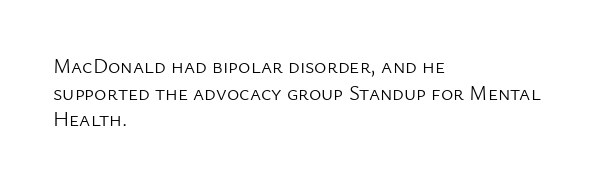
Q: Is the text bold? A: No.
Q: Is the text italic (slanted)? A: No, it is upright.
Q: Is the text underlined? A: No.
Q: How is the paragraph aligned? A: Left-aligned.
Q: Is the spacing between letters normal or unusually wide? A: Normal.
Q: Is the spacing between lines tight, normal or loose? A: Normal.
